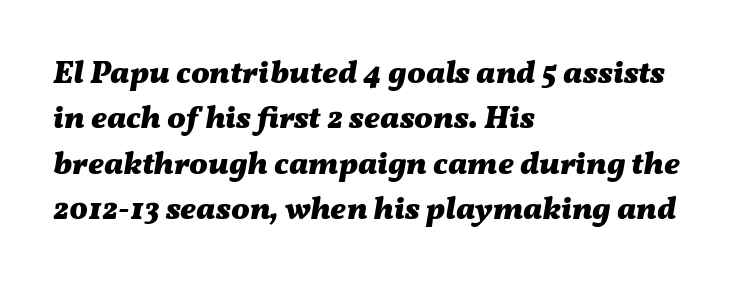
The rendering uses natural spacing where letterforms have individual widths. Where is the straight margin? On the left. These lines carry a lot of weight — the face is fully bold. Nothing unusual about the tracking: characters are spaced as the font intends.
